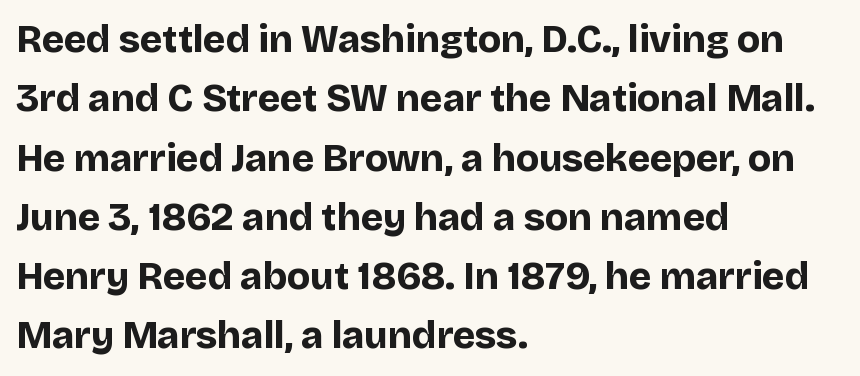
The image shows 38 px bold sans-serif type, upright; set left-aligned, normal line spacing (1.56x), normal letter spacing, not underlined; low stroke contrast and a large x-height.
